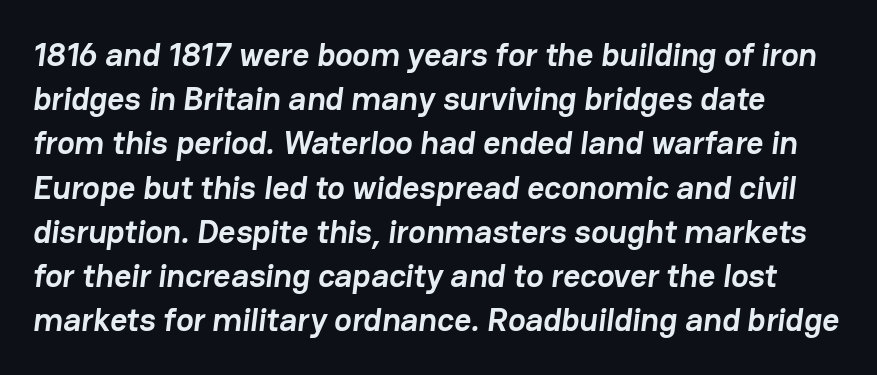
Q: Is the text bold? A: Yes.
Q: Is the typeface a serif or a sans-serif typeface? A: Sans-serif.
Q: Is the text underlined? A: No.
Q: Is the spacing between letters normal or unusually wide? A: Normal.
Q: Is the spacing between lines tight, normal or loose? A: Normal.
Q: Width (condensed, normal, or wide)? A: Normal.
Q: Stroke contrast? A: Low.
Q: x-height? A: Medium.
Q: Monospaced? A: No.
